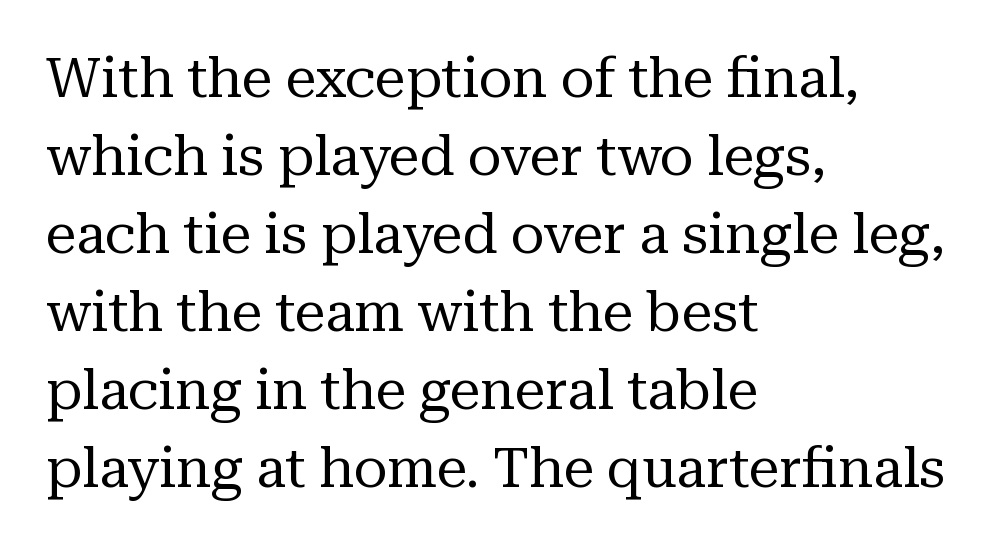
Q: Is the text bold? A: No.
Q: Is the text italic (slanted)? A: No, it is upright.
Q: Is the typeface a serif or a sans-serif typeface? A: Serif.
Q: Is the text underlined? A: No.
Q: How is the paragraph aligned? A: Left-aligned.
Q: Is the spacing between letters normal or unusually wide? A: Normal.
Q: Is the spacing between lines tight, normal or loose? A: Normal.
Q: Width (condensed, normal, or wide)? A: Normal.
Q: Stroke contrast? A: Medium.
Q: x-height? A: Medium.
Q: Monospaced? A: No.
